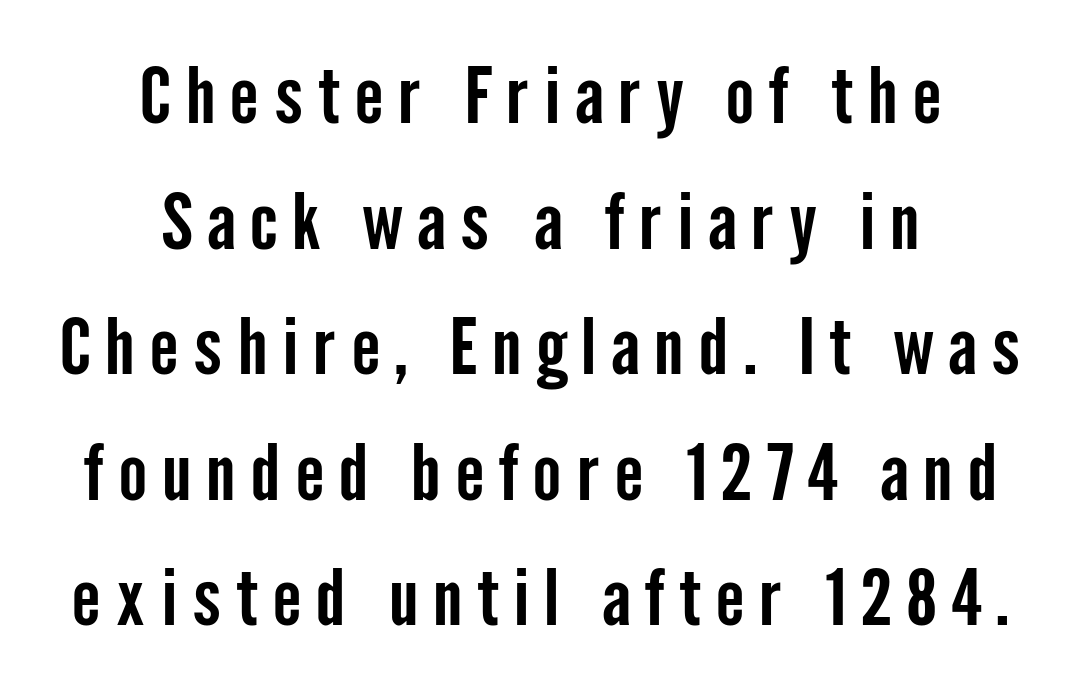
{"serif": "no", "italic": "no", "width": "condensed", "stroke_contrast": "low", "x_height": "medium", "monospaced": "no", "underline": "no", "align": "center", "line_spacing": "normal", "line_spacing_ratio": 1.61, "glyph_px": 78}
